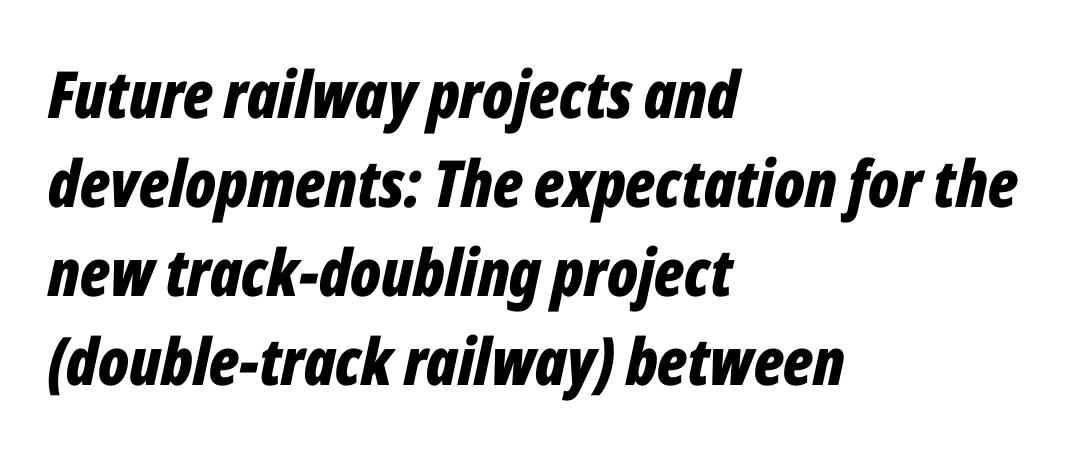
The image shows 65 px bold, condensed type, italic (leaning right); set left-aligned, normal line spacing (1.37x), normal letter spacing, not underlined; low stroke contrast and a medium x-height.
